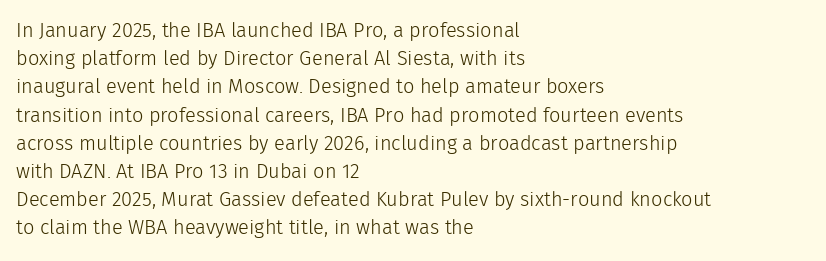
The image shows 20 px text type, upright; set left-aligned, normal line spacing (1.41x), normal letter spacing, not underlined.
